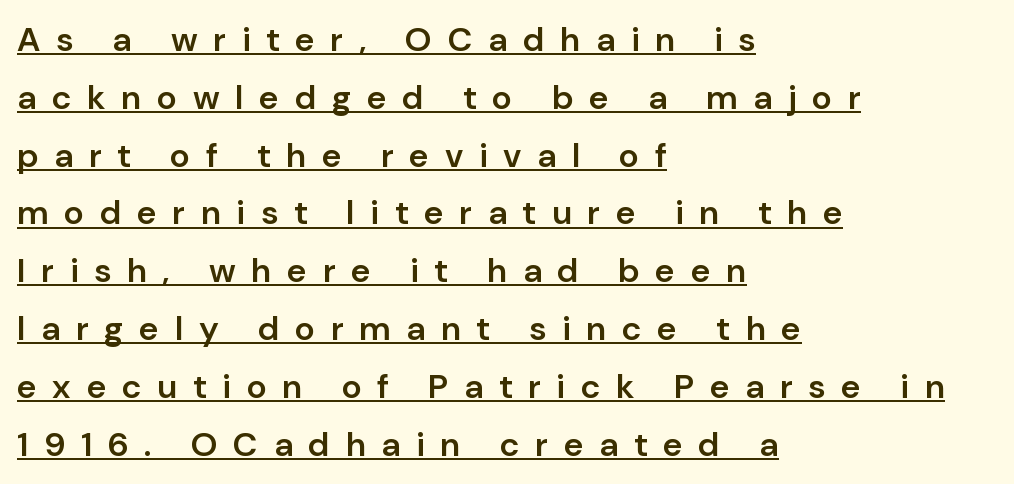
The image shows 34 px semibold sans-serif type, upright; set left-aligned, normal line spacing (1.7x), unusually wide letter spacing (+0.46 em), underlined; low stroke contrast and a medium x-height.
